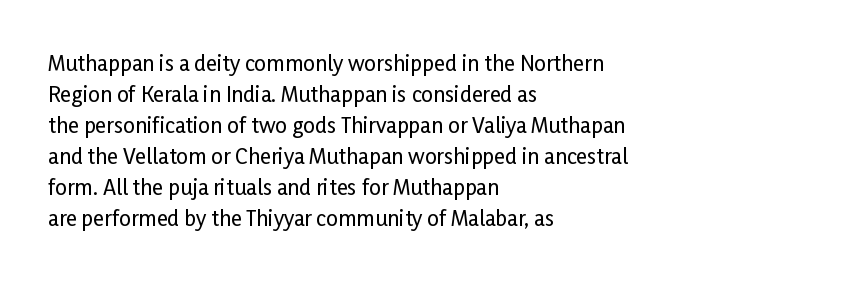
{"italic": "no", "underline": "no", "align": "left", "line_spacing": "normal", "line_spacing_ratio": 1.48, "letter_spacing": "normal", "letter_spacing_em": 0.0, "glyph_px": 21}
